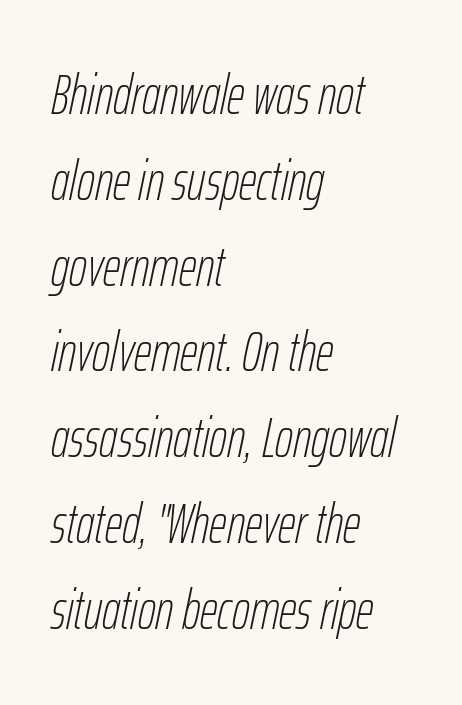
The image shows 55 px thin, condensed type, italic (leaning right); set left-aligned, normal line spacing (1.56x), normal letter spacing, not underlined; low stroke contrast and a medium x-height.
